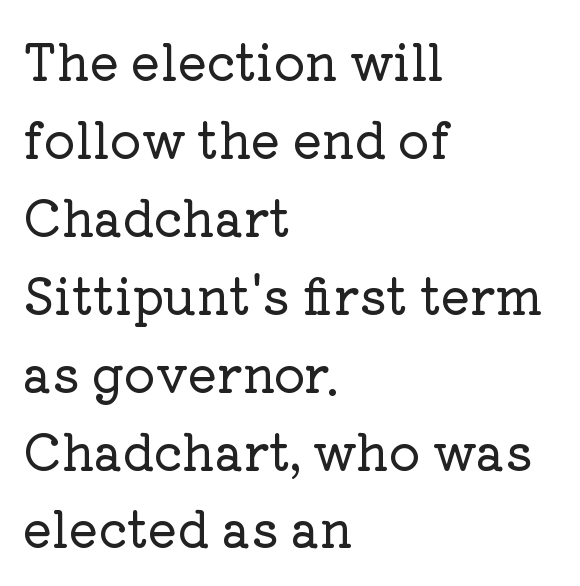
Q: Is the text italic (slanted)? A: No, it is upright.
Q: Is the typeface a serif or a sans-serif typeface? A: Serif.
Q: Is the text underlined? A: No.
Q: How is the paragraph aligned? A: Left-aligned.
Q: Is the spacing between letters normal or unusually wide? A: Normal.
Q: Is the spacing between lines tight, normal or loose? A: Normal.
Q: Width (condensed, normal, or wide)? A: Normal.
Q: Stroke contrast? A: Low.
Q: x-height? A: Medium.
Q: Monospaced? A: No.
